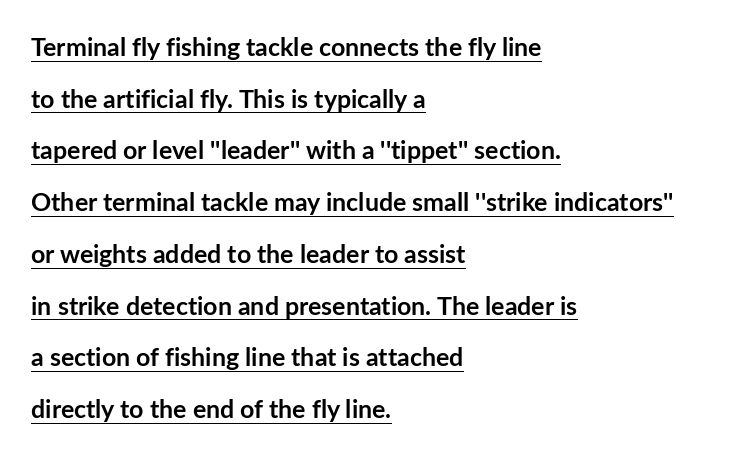
A full-strength bold gives these letters their thick strokes. Vertical spacing — loose. Posture: vertical. How are the letters spaced? Ordinarily, with no added tracking.
